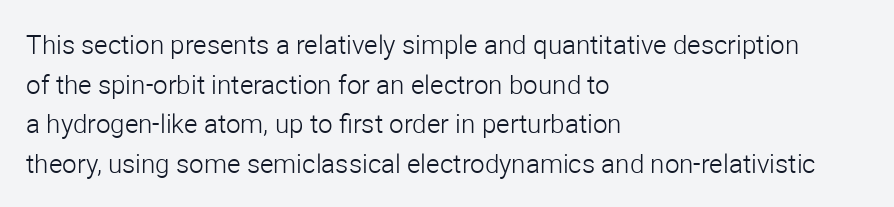
The image shows 26 px text type, upright; set left-aligned, normal line spacing (1.52x), normal letter spacing, not underlined.
